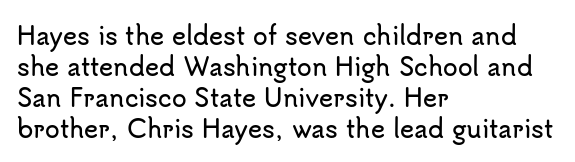
The rag falls on the right side of this text block. How would I describe the line gaps? Plain and ordinary. Ordinary non-slanted type is in use. The gaps between neighbouring characters are ordinary and unremarkable.
